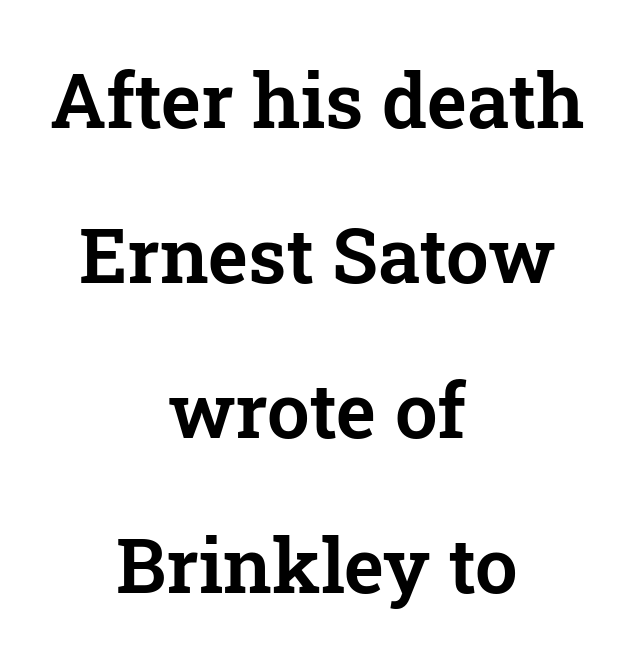
{"serif": "yes", "italic": "no", "width": "normal", "stroke_contrast": "low", "x_height": "medium", "monospaced": "no", "underline": "no", "align": "center", "line_spacing": "loose", "line_spacing_ratio": 2.04, "letter_spacing": "normal", "letter_spacing_em": 0.0, "glyph_px": 76}
